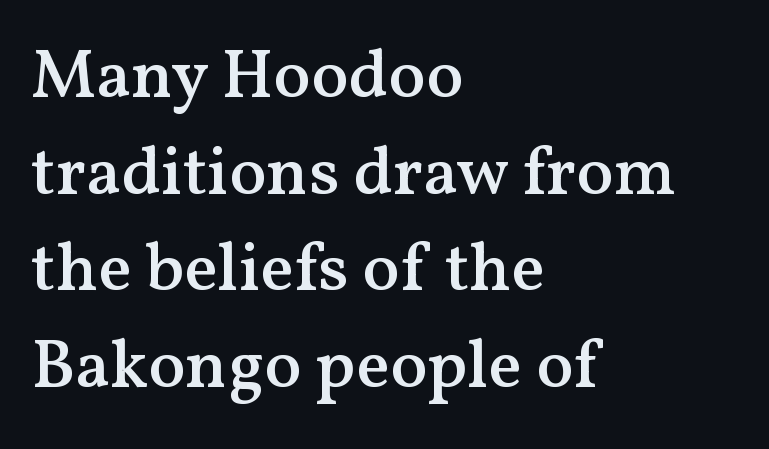
{"serif": "yes", "italic": "no", "bold": "semi", "weight": "semibold", "width": "normal", "stroke_contrast": "medium", "x_height": "medium", "monospaced": "no", "underline": "no", "align": "left", "line_spacing": "normal", "line_spacing_ratio": 1.4, "letter_spacing": "normal", "letter_spacing_em": 0.0, "glyph_px": 69}
